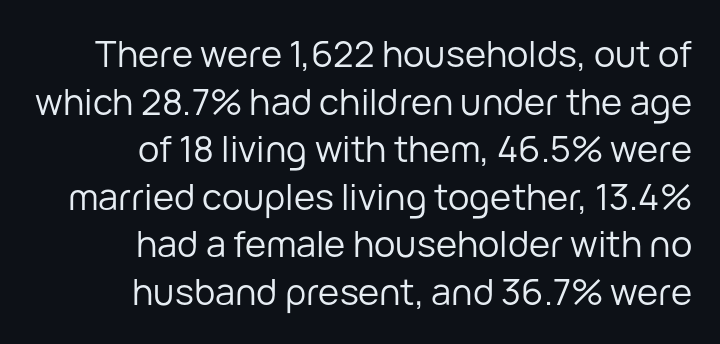
Rendered with straight, roman letterforms. Horizontally, the lines are justified to the trailing edge only. Weight: in the light-to-regular range. There is no visible air inserted between adjacent glyphs.
